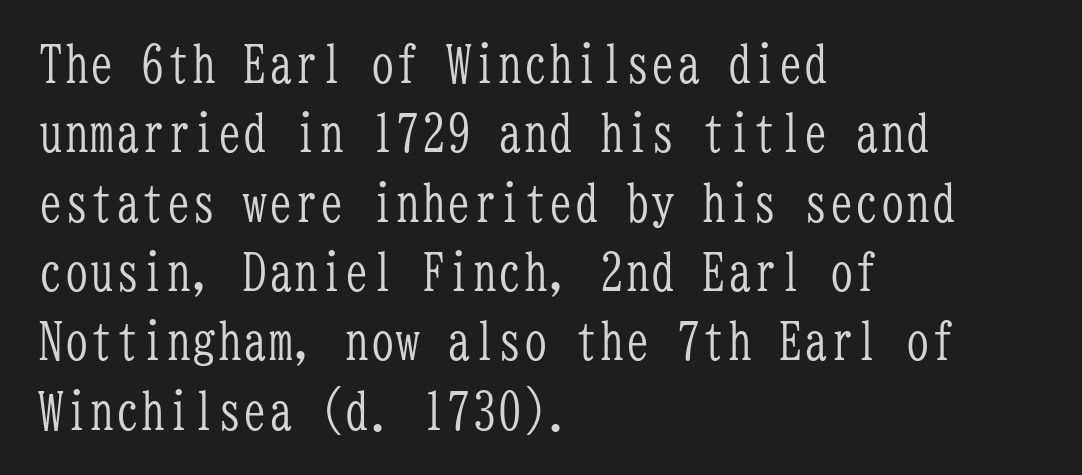
Tracking here is standard; glyphs follow each other at the usual distance. Caption: multi-line text, flush left, ragged right. Summary of vertical rhythm: regular, with standard interline spacing. Compared with a typical body face, this is equally light or lighter still. A typesetter would call this monospace, since all characters share one set width.
